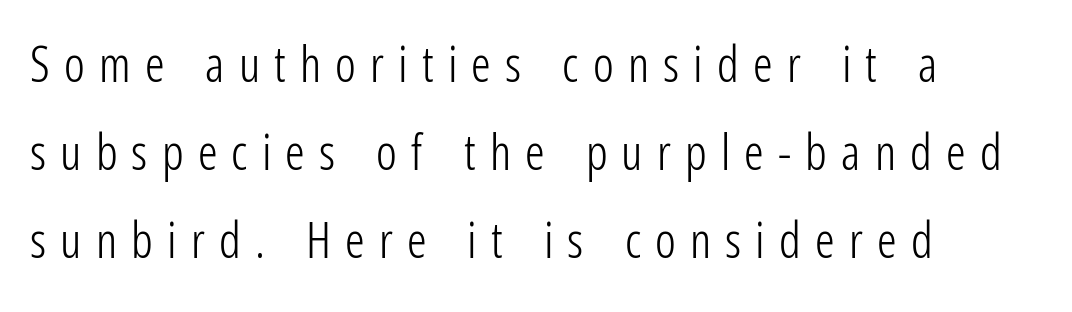
The image shows 49 px light, condensed sans-serif type, upright; set left-aligned, line spacing 1.8x, unusually wide letter spacing (+0.29 em), not underlined; low stroke contrast and a medium x-height.
